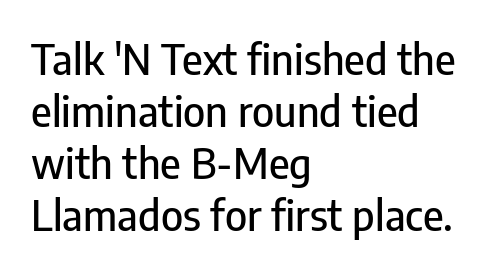
Compared with a centered layout, this one pins lines to the left instead. You could call the tracking neutral — neither tight nor loose. Posture: upright roman. Letters rest on an invisible, unmarked baseline. You could not count columns in this text — the font is proportionally spaced.
